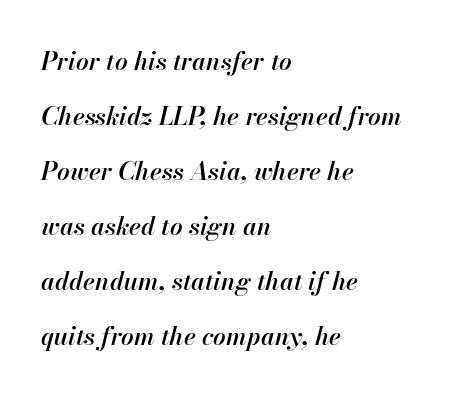
{"italic": "yes", "lean": "right", "slant_degrees": 13, "bold": "semi", "underline": "no", "align": "left", "line_spacing": "loose", "line_spacing_ratio": 2.2, "letter_spacing": "normal", "letter_spacing_em": 0.0, "glyph_px": 25}
